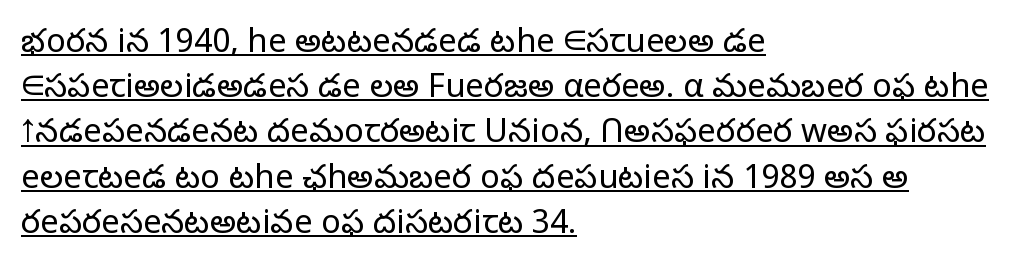
The image shows 33 px light sans-serif type, upright; set left-aligned, normal line spacing (1.37x), normal letter spacing, underlined; low stroke contrast and a medium x-height.
